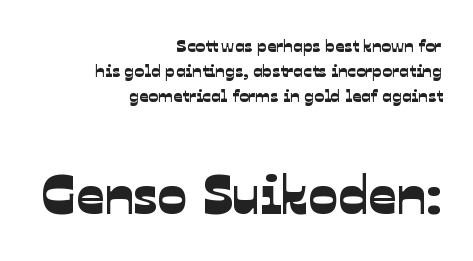
Q: Is the typeface a serif or a sans-serif typeface? A: Sans-serif.
Q: Is the text underlined? A: No.
Q: How is the paragraph aligned? A: Right-aligned.
Q: Is the spacing between letters normal or unusually wide? A: Normal.
Q: Is the spacing between lines tight, normal or loose? A: Normal.
Q: Which block of text is set in a larger size, the first (top) or the second (bottom)? A: The second (bottom) one.
Q: Width (condensed, normal, or wide)? A: Normal.
Q: Stroke contrast? A: Low.
Q: x-height? A: Medium.
Q: Monospaced? A: No.
